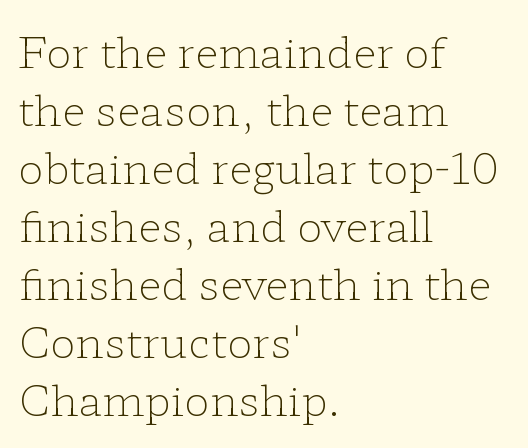
Q: Is the text bold? A: No.
Q: Is the text italic (slanted)? A: No, it is upright.
Q: Is the typeface a serif or a sans-serif typeface? A: Serif.
Q: Is the text underlined? A: No.
Q: How is the paragraph aligned? A: Left-aligned.
Q: Is the spacing between letters normal or unusually wide? A: Normal.
Q: Is the spacing between lines tight, normal or loose? A: Normal.
Q: Width (condensed, normal, or wide)? A: Wide.
Q: Stroke contrast? A: Low.
Q: x-height? A: Medium.
Q: Monospaced? A: No.
